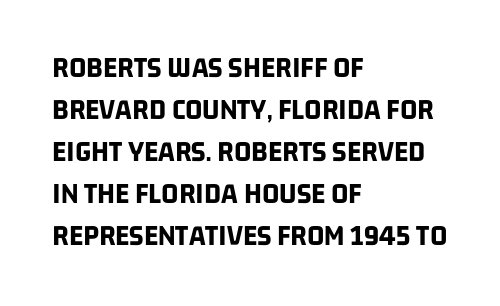
Q: Is the text bold? A: Yes.
Q: Is the typeface a serif or a sans-serif typeface? A: Sans-serif.
Q: Is the text underlined? A: No.
Q: How is the paragraph aligned? A: Left-aligned.
Q: Is the spacing between letters normal or unusually wide? A: Normal.
Q: Is the spacing between lines tight, normal or loose? A: Normal.
Q: Width (condensed, normal, or wide)? A: Condensed.
Q: Stroke contrast? A: Low.
Q: x-height? A: Large.
Q: Monospaced? A: No.
